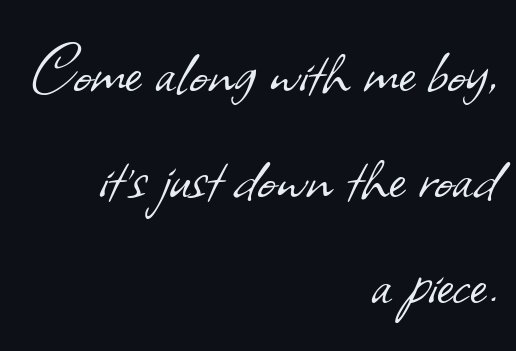
Inter-character spacing is left at the font's built-in metrics. Each letter's strokes conclude bluntly, with no projecting serifs. Line spacing here is normal. Looks like regular typesetting: each glyph gets only the width it needs. Descenders hang freely into open space.
